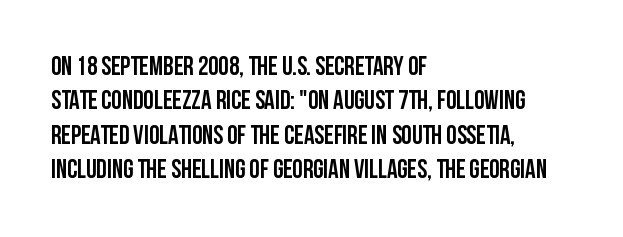
Here the glyphs are tracked normally, forming tight word shapes. Notice how the passage keeps a crisp vertical edge on the left only. A normal amount of white space separates one row of letters from the next. The string is rendered with underlining switched off.
